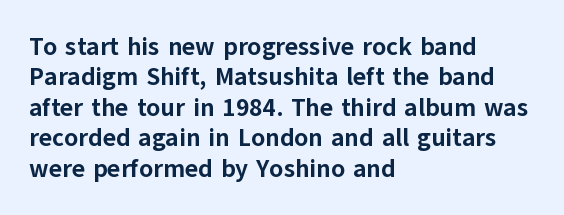
Each line starts at the same left margin while the right side varies. Words appear dense and cohesive because spacing is normal. What weight is shown? A full bold with thick strokes. Nope, not italic — everything's standing straight.
